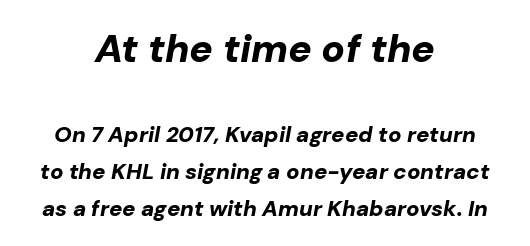
Notice how the passage keeps no hard edge, just a central spine. The strip under each line holds only bare page. Reading down the column, the eye jumps a familiar distance to each next line. Every character sits at an angle, as italics do. As a designer I'd log this as weight 700, bold. Visually, the top section dominates because its glyphs are scaled up.
